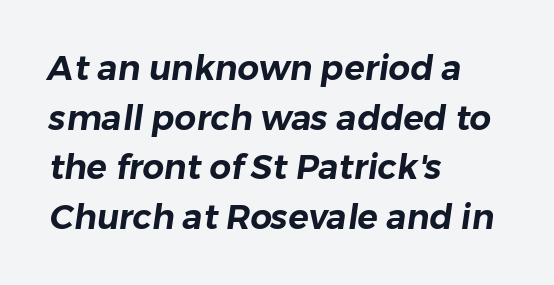
Q: Is the typeface a serif or a sans-serif typeface? A: Sans-serif.
Q: Is the text underlined? A: No.
Q: How is the paragraph aligned? A: Left-aligned.
Q: Is the spacing between letters normal or unusually wide? A: Normal.
Q: Is the spacing between lines tight, normal or loose? A: Normal.
Q: Width (condensed, normal, or wide)? A: Normal.
Q: Stroke contrast? A: Low.
Q: x-height? A: Medium.
Q: Monospaced? A: No.
